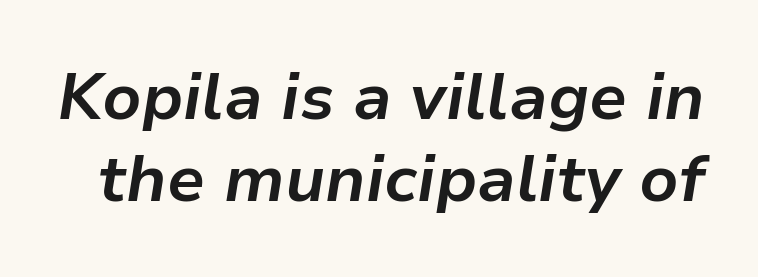
{"italic": "yes", "lean": "right", "slant_degrees": 9, "bold": "yes", "weight": "bold", "width": "normal", "stroke_contrast": "low", "x_height": "medium", "monospaced": "no", "underline": "no", "line_spacing": "normal", "line_spacing_ratio": 1.26, "letter_spacing": "normal", "letter_spacing_em": 0.0, "glyph_px": 65}
